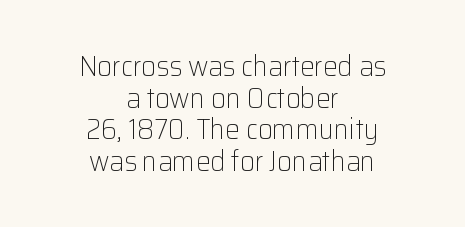
{"serif": "no", "italic": "no", "bold": "no", "weight": "light", "width": "normal", "stroke_contrast": "low", "x_height": "medium", "monospaced": "no", "underline": "no", "align": "center", "line_spacing": "tight", "line_spacing_ratio": 1.09, "letter_spacing": "normal", "letter_spacing_em": 0.0, "glyph_px": 29}
